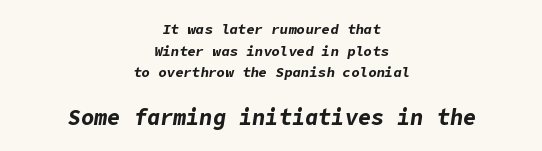
The image shows 22 px bold type, italic (leaning right); set centered, normal line spacing (1.55x), normal letter spacing, not underlined; the second (bottom) block is 1.57x larger.
